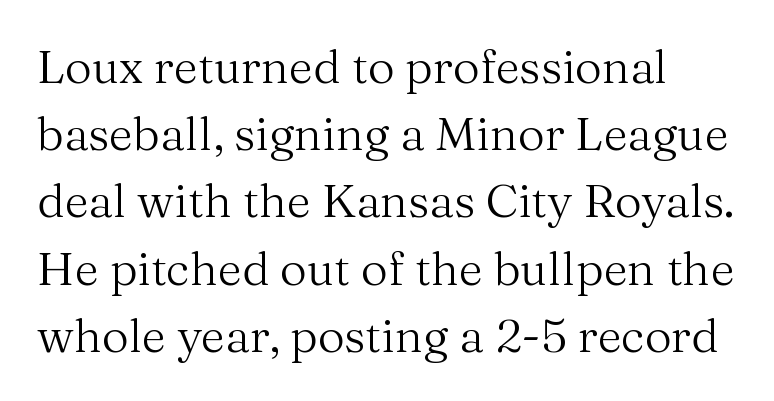
How would I describe the line gaps? Plain and ordinary. Classification — serif. No extra ink here — the face is not bold. Think of a printed novel: that variable character pitch is what you see here. Spacing between characters is what you'd get straight out of the box. Each row of text sits above clean, open space.
